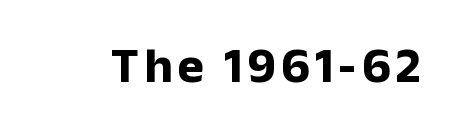
{"serif": "no", "italic": "no", "bold": "yes", "weight": "bold", "width": "normal", "stroke_contrast": "low", "x_height": "medium", "monospaced": "no", "underline": "no", "glyph_px": 50}
